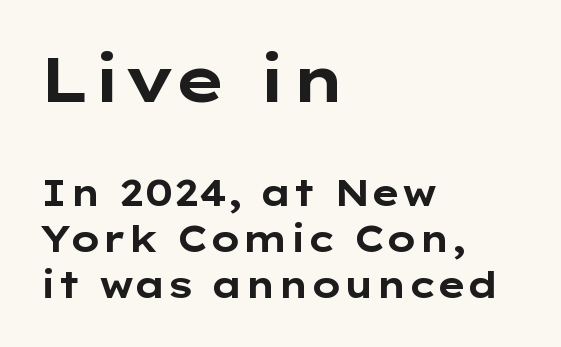
Q: Is the text bold? A: Yes.
Q: Is the text italic (slanted)? A: No, it is upright.
Q: Is the typeface a serif or a sans-serif typeface? A: Sans-serif.
Q: Is the text underlined? A: No.
Q: How is the paragraph aligned? A: Left-aligned.
Q: Is the spacing between letters normal or unusually wide? A: Normal.
Q: Is the spacing between lines tight, normal or loose? A: Normal.
Q: Which block of text is set in a larger size, the first (top) or the second (bottom)? A: The first (top) one.
Q: Width (condensed, normal, or wide)? A: Wide.
Q: Stroke contrast? A: Low.
Q: x-height? A: Medium.
Q: Monospaced? A: No.
